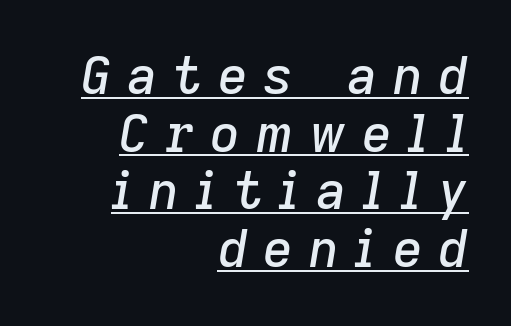
The image shows 52 px text type, italic (leaning right); set right-aligned, tight line spacing (1.11x), unusually wide letter spacing (+0.3 em), underlined; low stroke contrast and a medium x-height.
